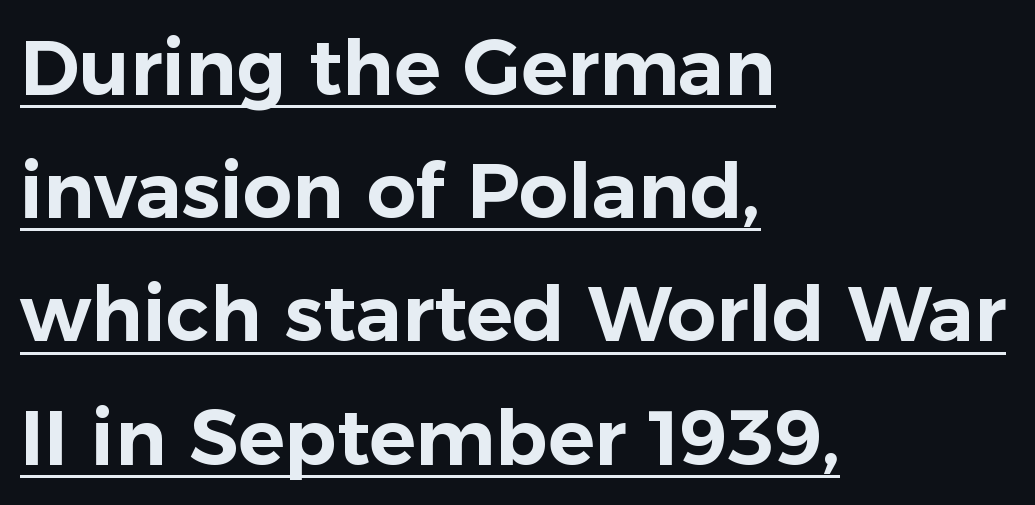
{"serif": "no", "italic": "no", "width": "normal", "stroke_contrast": "low", "x_height": "medium", "monospaced": "no", "underline": "yes", "align": "left", "line_spacing": "normal", "line_spacing_ratio": 1.6, "letter_spacing": "normal", "letter_spacing_em": 0.0, "glyph_px": 77}
